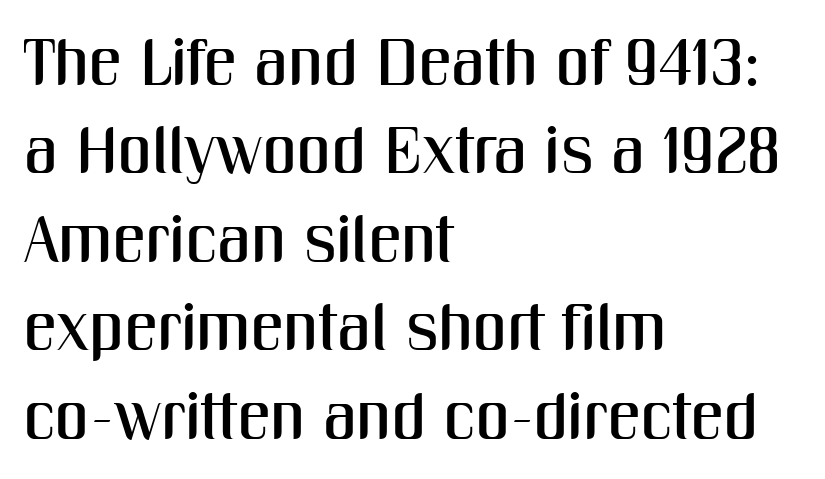
The passage is arranged the way most books set body copy — flush left. The space directly below the letters is spotless. Regarding leading, the lines here are spaced in the standard way. Is this a fixed-width face? No — the glyphs have proportional, varying widths.
